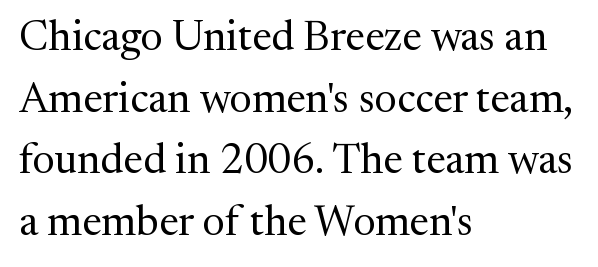
{"serif": "yes", "italic": "no", "bold": "no", "weight": "regular", "width": "normal", "stroke_contrast": "medium", "x_height": "medium", "monospaced": "no", "underline": "no", "align": "left", "line_spacing": "normal", "line_spacing_ratio": 1.47, "letter_spacing": "normal", "letter_spacing_em": 0.0, "glyph_px": 42}
